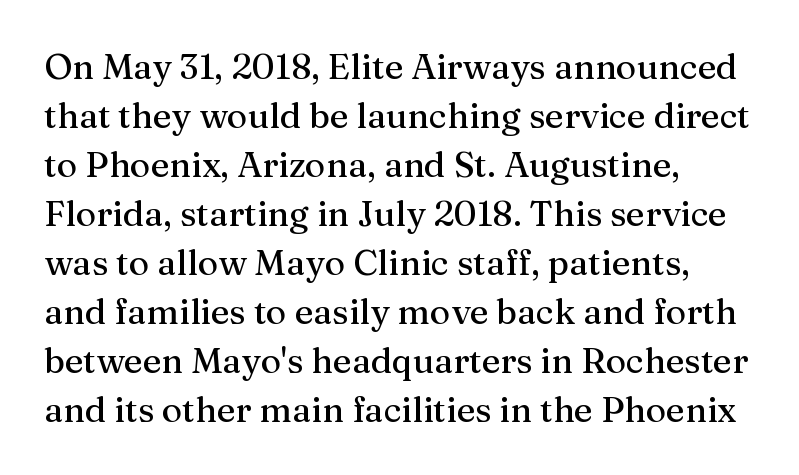
The image shows 35 px serif type, upright; set left-aligned, normal line spacing (1.4x), normal letter spacing, not underlined; medium stroke contrast and a medium x-height.
